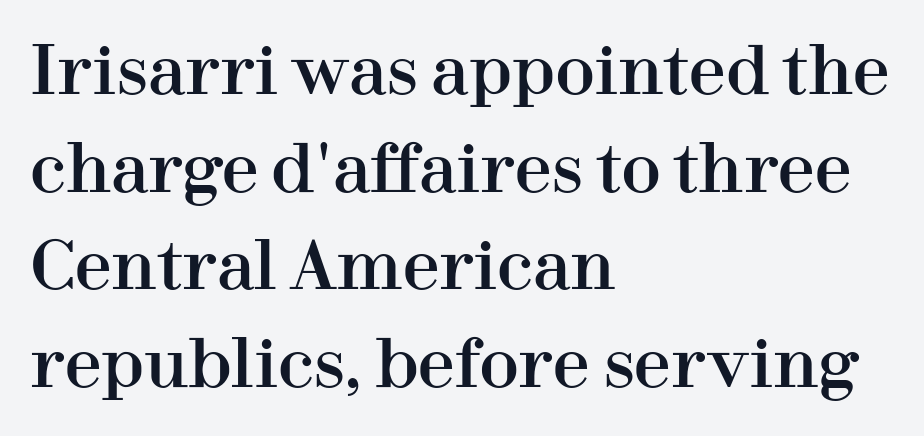
Is this a sans? No — the strokes have serifs. You could call the tracking neutral — neither tight nor loose. Spacing verdict: proportional, widths tailored to each character. Bare-footed words on every line. Does the copy run flush right? No — it runs flush left.
